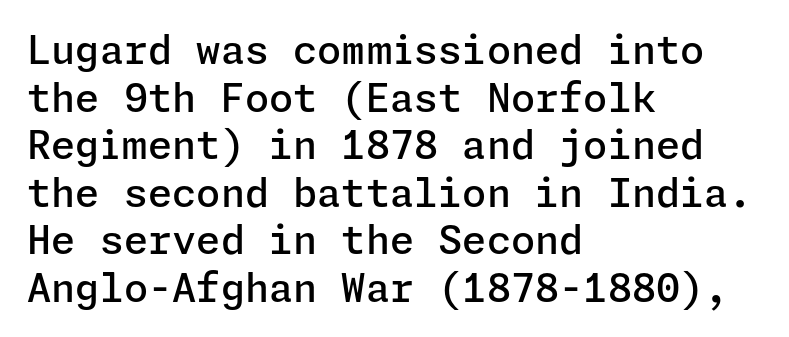
The rendering uses a semibold face; strokes are thickened but not to full bold. You can tell it's not italic because the verticals are truly vertical. Observe the absence of serifs on each vertical stroke in this sample. You could call the tracking neutral — neither tight nor loose. The rag falls on the right side of this text block.
